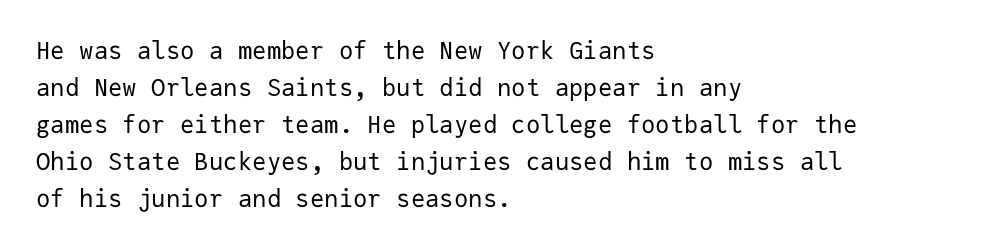
Q: Is the text bold? A: No.
Q: Is the text italic (slanted)? A: No, it is upright.
Q: Is the text underlined? A: No.
Q: How is the paragraph aligned? A: Left-aligned.
Q: Is the spacing between letters normal or unusually wide? A: Normal.
Q: Is the spacing between lines tight, normal or loose? A: Normal.
